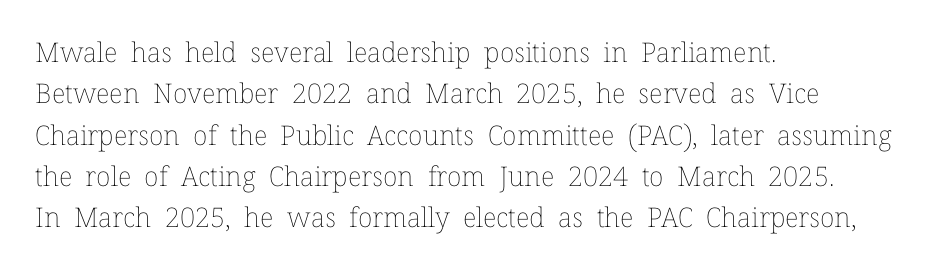
Q: Is the text bold? A: No.
Q: Is the text italic (slanted)? A: No, it is upright.
Q: Is the text underlined? A: No.
Q: How is the paragraph aligned? A: Left-aligned.
Q: Is the spacing between letters normal or unusually wide? A: Normal.
Q: Is the spacing between lines tight, normal or loose? A: Normal.
